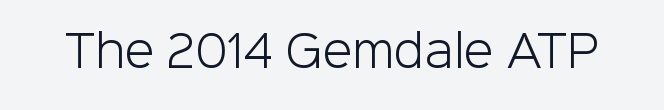
{"serif": "no", "italic": "no", "bold": "no", "weight": "light", "width": "normal", "stroke_contrast": "low", "x_height": "medium", "monospaced": "no", "underline": "no", "letter_spacing": "normal", "letter_spacing_em": 0.0, "glyph_px": 43}
